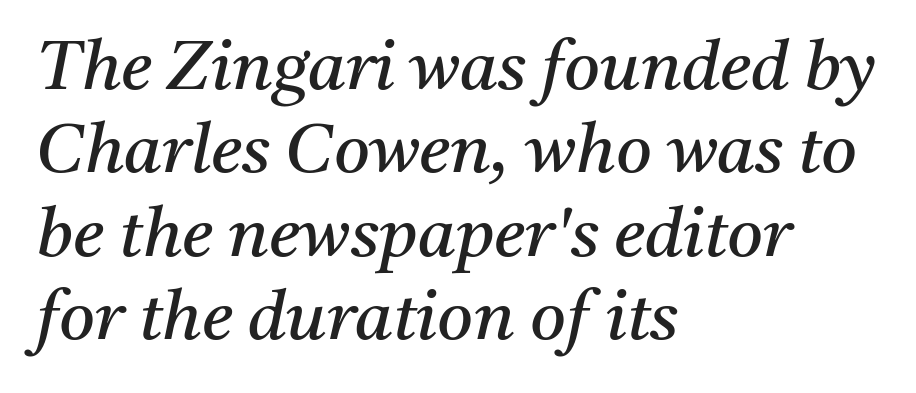
{"serif": "yes", "italic": "yes", "lean": "right", "slant_degrees": 11, "bold": "no", "weight": "regular", "width": "normal", "stroke_contrast": "medium", "x_height": "medium", "monospaced": "no", "underline": "no", "align": "left", "line_spacing_ratio": 1.21, "letter_spacing": "normal", "letter_spacing_em": 0.0, "glyph_px": 69}
